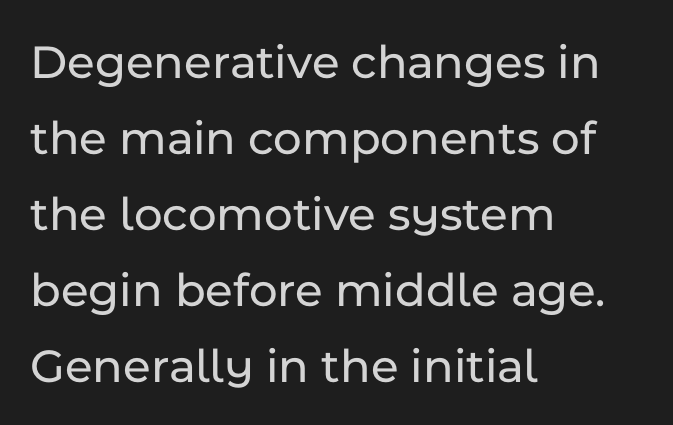
{"serif": "no", "italic": "no", "width": "normal", "stroke_contrast": "low", "x_height": "medium", "monospaced": "no", "underline": "no", "align": "left", "line_spacing": "normal", "line_spacing_ratio": 1.55, "letter_spacing": "normal", "letter_spacing_em": 0.0, "glyph_px": 49}
